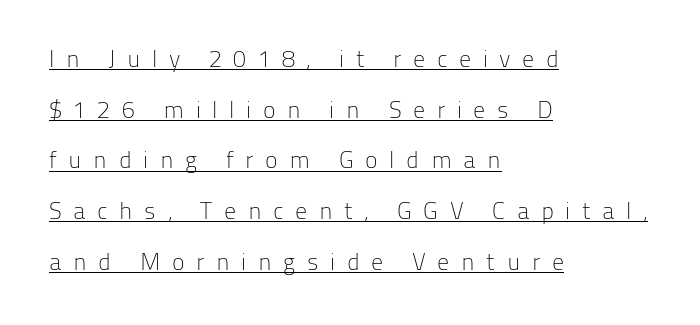
{"italic": "no", "bold": "no", "underline": "yes", "align": "left", "line_spacing": "loose", "line_spacing_ratio": 2.11, "letter_spacing": "wide", "letter_spacing_em": 0.48, "glyph_px": 24}
